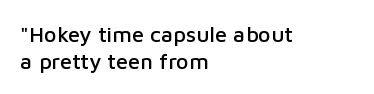
{"italic": "no", "underline": "no", "align": "left", "line_spacing_ratio": 1.22, "letter_spacing": "normal", "letter_spacing_em": 0.0, "glyph_px": 22}
